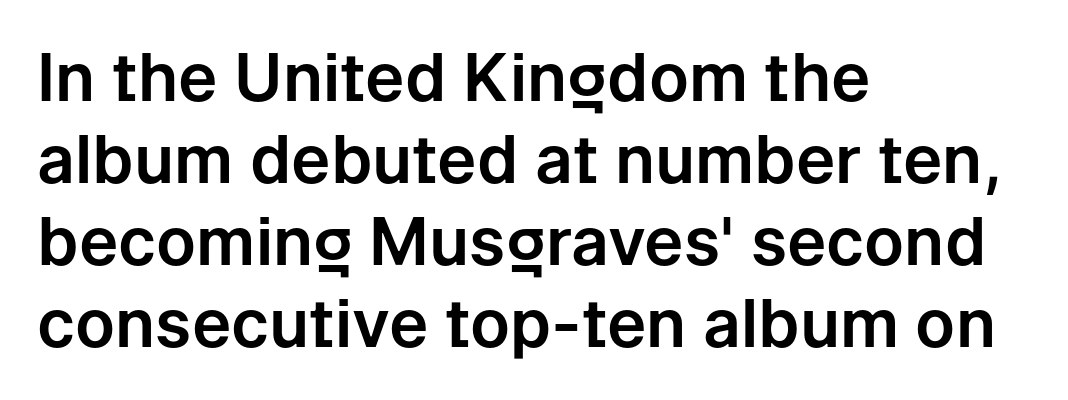
The lines in this sample share a left origin and differ only in where they stop. In terms of letterspacing, this is plain default setting. Vertical strokes here are truly vertical. Lines of text with bare space underneath. Is this a fixed-width face? No — the glyphs have proportional, varying widths.
